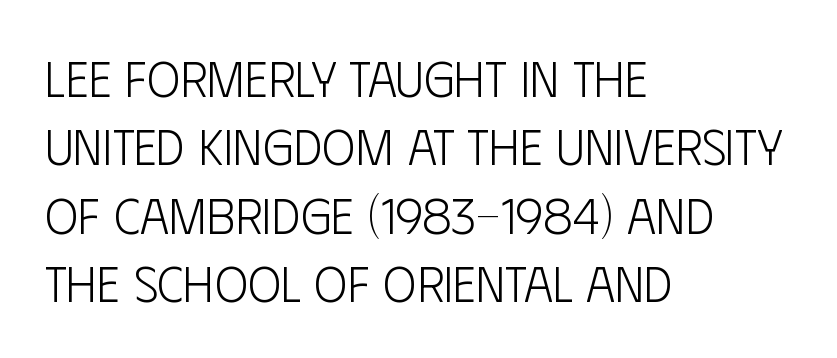
Q: Is the text bold? A: No.
Q: Is the text italic (slanted)? A: No, it is upright.
Q: Is the typeface a serif or a sans-serif typeface? A: Sans-serif.
Q: Is the text underlined? A: No.
Q: How is the paragraph aligned? A: Left-aligned.
Q: Is the spacing between letters normal or unusually wide? A: Normal.
Q: Is the spacing between lines tight, normal or loose? A: Normal.
Q: Width (condensed, normal, or wide)? A: Condensed.
Q: Stroke contrast? A: Low.
Q: x-height? A: Large.
Q: Monospaced? A: No.
